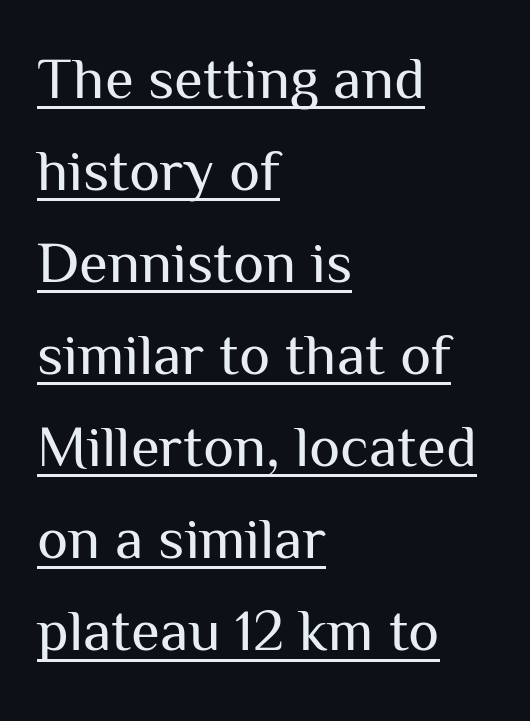
Q: Is the text bold? A: No.
Q: Is the text italic (slanted)? A: No, it is upright.
Q: Is the typeface a serif or a sans-serif typeface? A: Sans-serif.
Q: Is the text underlined? A: Yes.
Q: How is the paragraph aligned? A: Left-aligned.
Q: Is the spacing between letters normal or unusually wide? A: Normal.
Q: Is the spacing between lines tight, normal or loose? A: Normal.
Q: Width (condensed, normal, or wide)? A: Normal.
Q: Stroke contrast? A: Medium.
Q: x-height? A: Medium.
Q: Monospaced? A: No.
